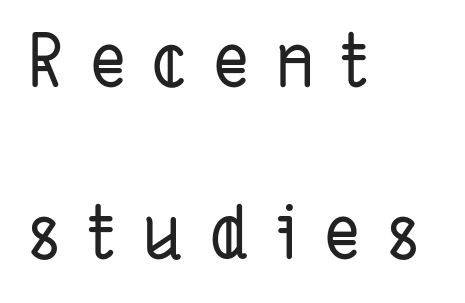
{"serif": "no", "width": "condensed", "stroke_contrast": "low", "x_height": "medium", "monospaced": "no", "underline": "no", "align": "left", "line_spacing": "loose", "line_spacing_ratio": 2.36, "letter_spacing": "wide", "letter_spacing_em": 0.37, "glyph_px": 73}
